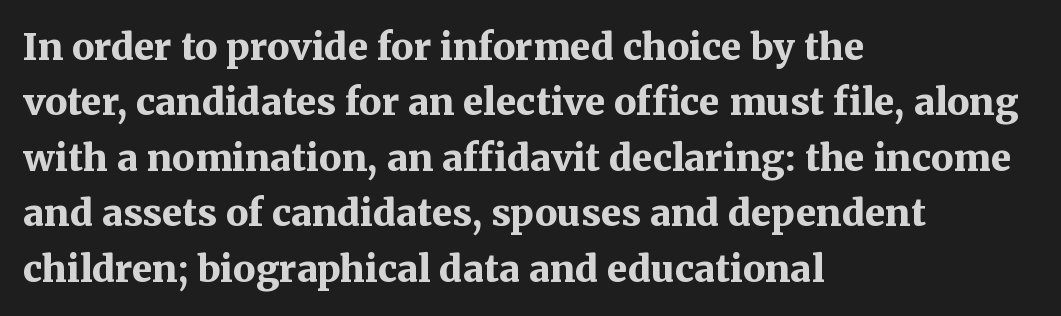
The image shows 37 px bold serif type, upright; set left-aligned, normal line spacing (1.5x), normal letter spacing, not underlined; medium stroke contrast and a medium x-height.
